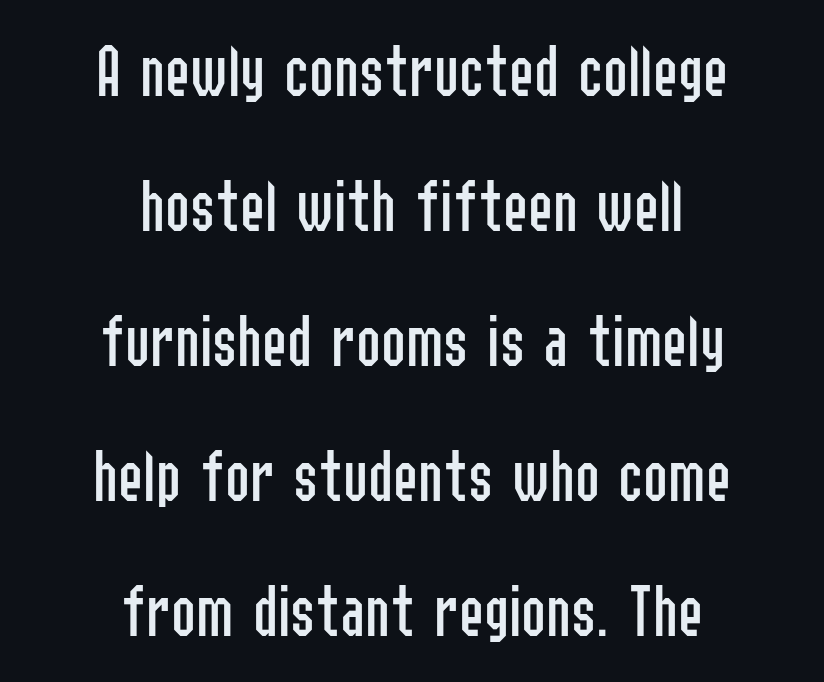
Q: Is the text bold? A: No.
Q: Is the text italic (slanted)? A: No, it is upright.
Q: Is the typeface a serif or a sans-serif typeface? A: Sans-serif.
Q: Is the text underlined? A: No.
Q: How is the paragraph aligned? A: Centered.
Q: Is the spacing between letters normal or unusually wide? A: Normal.
Q: Width (condensed, normal, or wide)? A: Condensed.
Q: Stroke contrast? A: Low.
Q: x-height? A: Medium.
Q: Monospaced? A: No.
